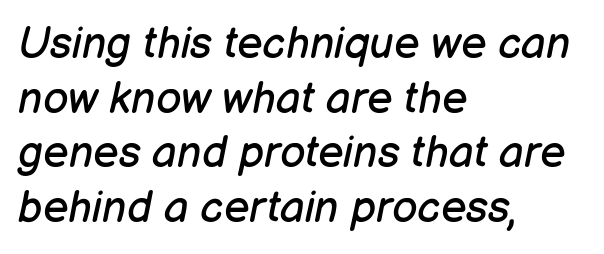
Compared with a centered layout, this one pins lines to the left instead. Think standard paragraph weight, or any step lighter than that. These lines were composed using italics. Is this a fixed-width face? No — the glyphs have proportional, varying widths. Has an underline been added? It has not. Students, note that the glyphs here touch the page at normal intervals.
